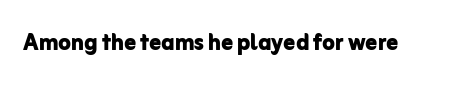
Q: Is the text bold? A: Yes.
Q: Is the text italic (slanted)? A: No, it is upright.
Q: Is the typeface a serif or a sans-serif typeface? A: Sans-serif.
Q: Is the text underlined? A: No.
Q: Is the spacing between letters normal or unusually wide? A: Normal.
Q: Width (condensed, normal, or wide)? A: Normal.
Q: Stroke contrast? A: Low.
Q: x-height? A: Medium.
Q: Monospaced? A: No.
